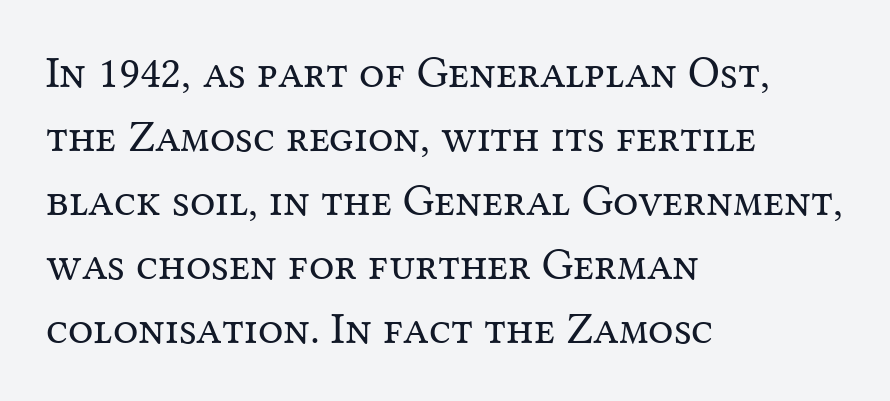
No chunkiness to these letters — they're not bold. The line-height multiplier appears to be the usual default. Each letter's strokes conclude with small projecting serifs. Is this a fixed-width face? No — the glyphs have proportional, varying widths. Layout note: lines flush left. Posture: vertical.
